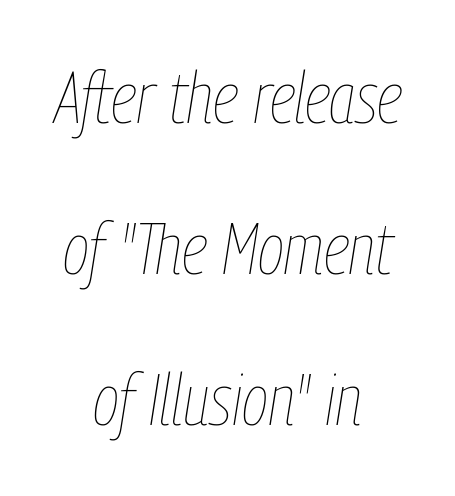
Q: Is the text bold? A: No.
Q: Is the text italic (slanted)? A: Yes, it leans right by about 9 degrees.
Q: Is the text underlined? A: No.
Q: How is the paragraph aligned? A: Centered.
Q: Is the spacing between letters normal or unusually wide? A: Normal.
Q: Is the spacing between lines tight, normal or loose? A: Loose.
Q: Width (condensed, normal, or wide)? A: Condensed.
Q: Stroke contrast? A: Low.
Q: x-height? A: Medium.
Q: Monospaced? A: No.
